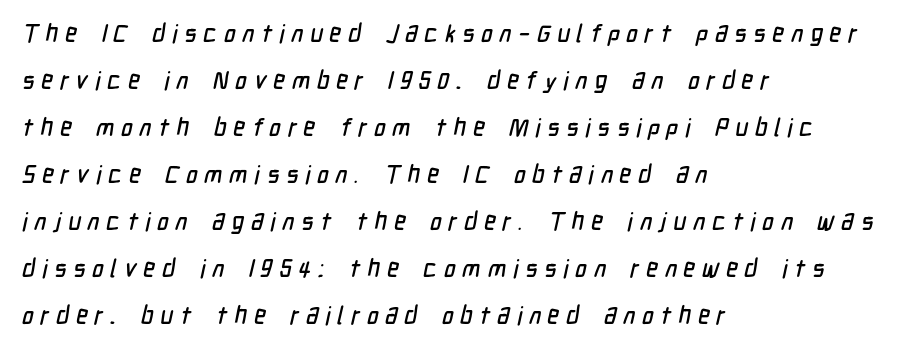
The image shows 25 px text type; set left-aligned, line spacing 1.88x, unusually wide letter spacing (+0.27 em), not underlined.
